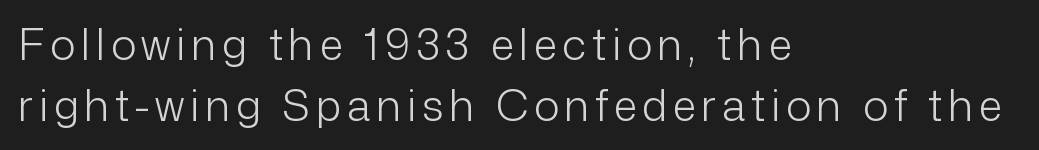
Caption: face not bold, strokes unweighted. Summary of vertical rhythm: regular, with standard interline spacing. Nope, no serifs anywhere on these letters. The lettering stays uniformly vertical, giving the passage a roman look. Clear beneath every line of the passage.
